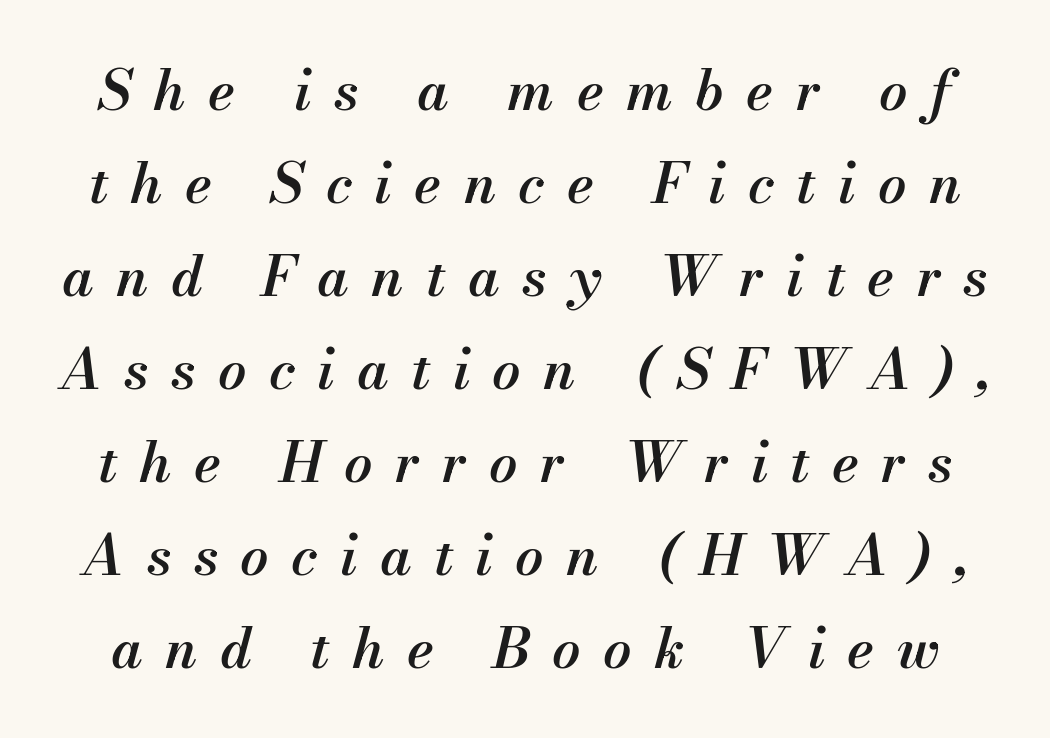
{"italic": "yes", "lean": "right", "slant_degrees": 13, "bold": "semi", "weight": "semibold", "width": "normal", "stroke_contrast": "medium", "x_height": "small", "monospaced": "no", "underline": "no", "line_spacing": "normal", "line_spacing_ratio": 1.66, "letter_spacing": "wide", "letter_spacing_em": 0.4, "glyph_px": 56}
